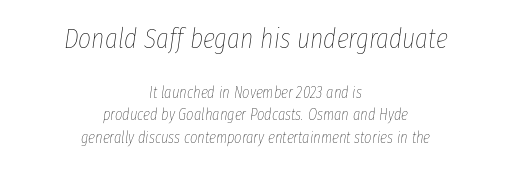
The line-height multiplier appears to be the usual default. There's an unmistakable incline to the writing here. Any mark beneath the type? The region is blank. Horizontally, the lines are justified to the midpoint only.
